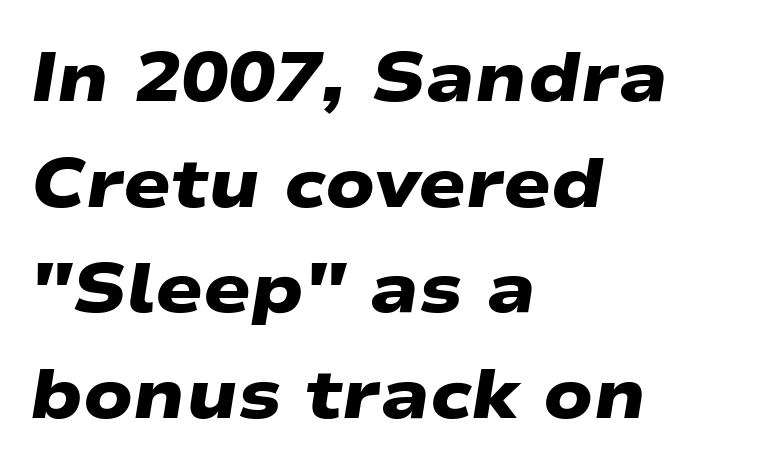
{"serif": "no", "bold": "yes", "weight": "heavy", "width": "wide", "stroke_contrast": "low", "x_height": "medium", "monospaced": "no", "underline": "no", "align": "left", "line_spacing": "normal", "line_spacing_ratio": 1.51, "letter_spacing": "normal", "letter_spacing_em": 0.0, "glyph_px": 70}
